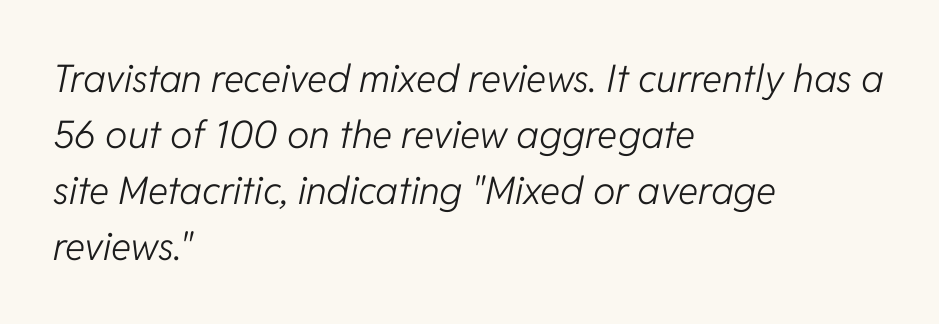
Characters follow at the spacing the type designer built in. The passage shown is not bold in any degree. The area under the type is left untouched. One-word summary of the alignment: left. The designer left line spacing at the default. The passage shown leans; its letterforms are oblique.
